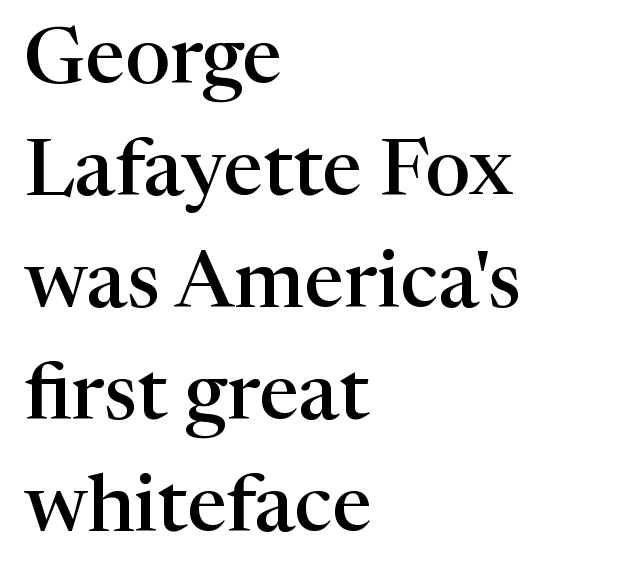
{"serif": "yes", "italic": "no", "bold": "semi", "weight": "semibold", "width": "normal", "stroke_contrast": "high", "x_height": "medium", "monospaced": "no", "underline": "no", "align": "left", "line_spacing": "normal", "line_spacing_ratio": 1.4, "letter_spacing": "normal", "letter_spacing_em": 0.0, "glyph_px": 80}
